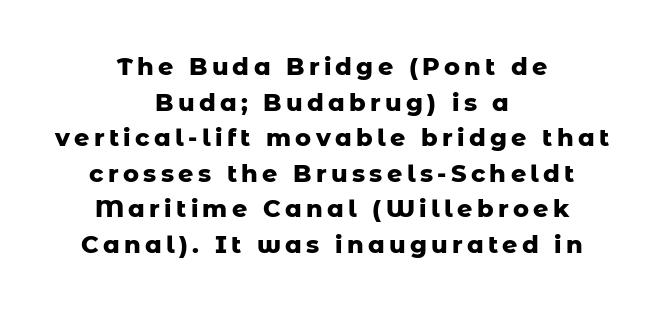
{"italic": "no", "bold": "yes", "underline": "no", "align": "center", "line_spacing": "normal", "line_spacing_ratio": 1.48, "glyph_px": 24}
